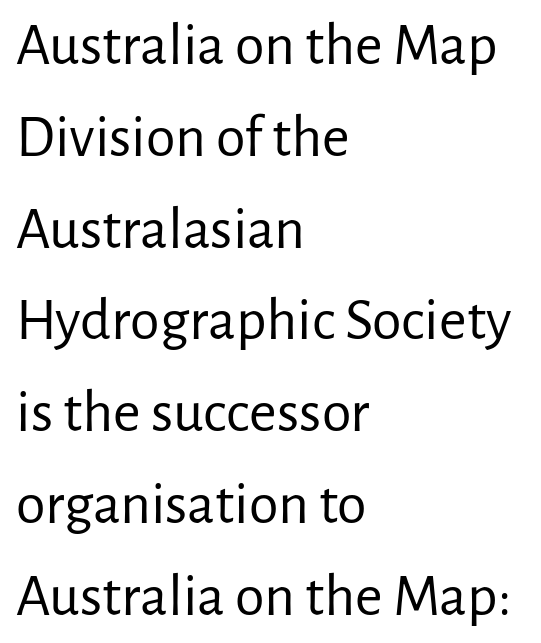
Q: Is the text bold? A: No.
Q: Is the text italic (slanted)? A: No, it is upright.
Q: Is the typeface a serif or a sans-serif typeface? A: Sans-serif.
Q: Is the text underlined? A: No.
Q: How is the paragraph aligned? A: Left-aligned.
Q: Is the spacing between letters normal or unusually wide? A: Normal.
Q: Is the spacing between lines tight, normal or loose? A: Normal.
Q: Width (condensed, normal, or wide)? A: Normal.
Q: Stroke contrast? A: Low.
Q: x-height? A: Medium.
Q: Monospaced? A: No.
